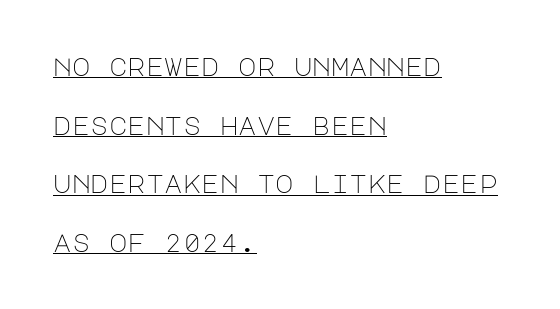
The image shows 25 px text type, upright; set left-aligned, loose line spacing (2.35x), normal letter spacing, underlined.
